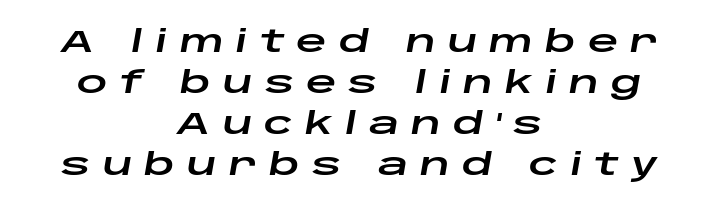
The image shows 30 px wide type, italic (leaning right); set centered, normal line spacing (1.37x), unusually wide letter spacing (+0.4 em), not underlined; low stroke contrast and a large x-height.
